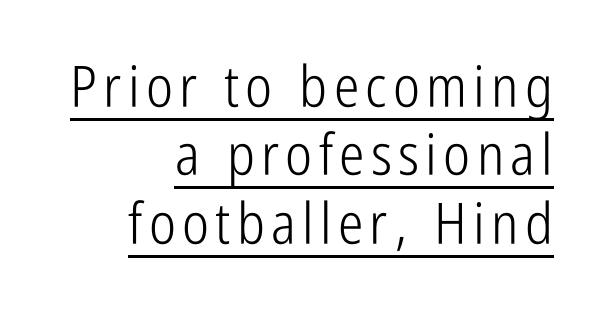
The image shows 57 px light, condensed sans-serif type, upright; set right-aligned, line spacing 1.2x, underlined; low stroke contrast and a medium x-height.
